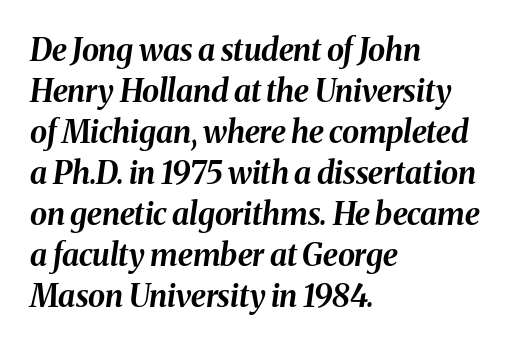
The image shows 31 px bold type, italic (leaning right); set left-aligned, normal line spacing (1.32x), normal letter spacing, not underlined; medium stroke contrast and a medium x-height.
